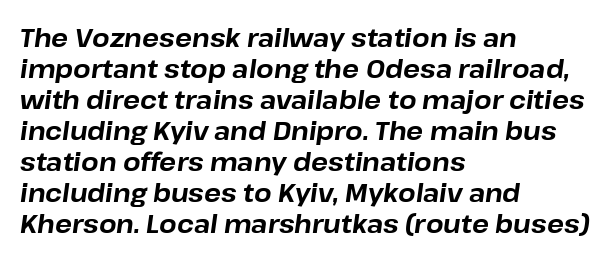
The strokes are fattened all the way to bold. Compared with a centered layout, this one pins lines to the left instead. The typography opts for an oblique posture over an upright one. A bare baseline throughout the passage.
